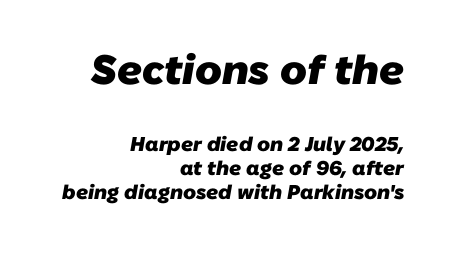
{"serif": "no", "bold": "yes", "weight": "heavy", "width": "normal", "stroke_contrast": "low", "x_height": "medium", "monospaced": "no", "underline": "no", "align": "right", "line_spacing_ratio": 1.2, "letter_spacing": "normal", "letter_spacing_em": 0.0, "larger_block": "first", "size_ratio": 2.05, "glyph_px": 41}
